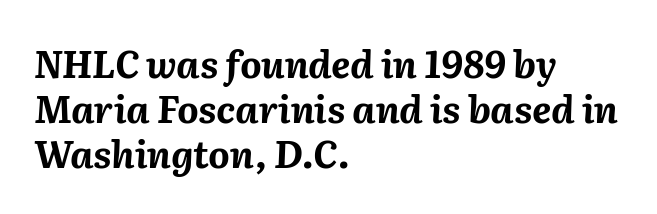
{"italic": "yes", "lean": "right", "slant_degrees": 2, "bold": "yes", "weight": "bold", "width": "normal", "stroke_contrast": "medium", "x_height": "medium", "monospaced": "no", "underline": "no", "align": "left", "line_spacing_ratio": 1.21, "letter_spacing": "normal", "letter_spacing_em": 0.0, "glyph_px": 37}
